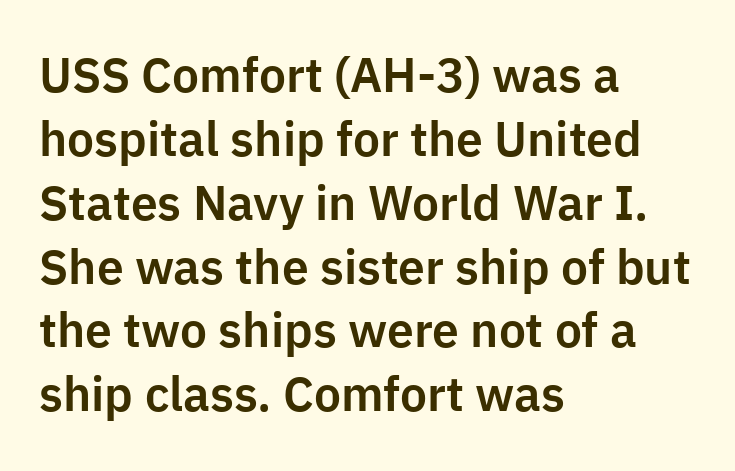
Q: Is the text italic (slanted)? A: No, it is upright.
Q: Is the typeface a serif or a sans-serif typeface? A: Sans-serif.
Q: Is the text underlined? A: No.
Q: How is the paragraph aligned? A: Left-aligned.
Q: Is the spacing between letters normal or unusually wide? A: Normal.
Q: Is the spacing between lines tight, normal or loose? A: Normal.
Q: Width (condensed, normal, or wide)? A: Normal.
Q: Stroke contrast? A: Low.
Q: x-height? A: Medium.
Q: Monospaced? A: No.
